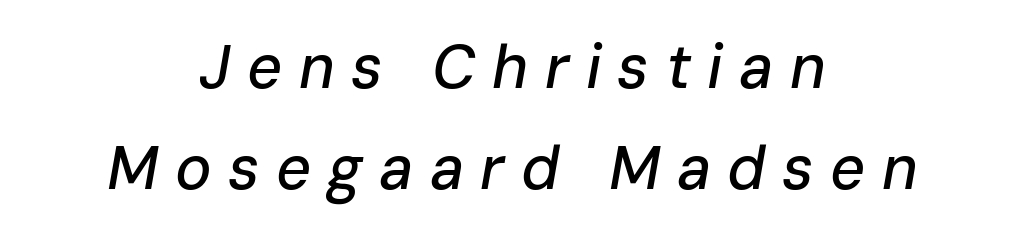
The image shows 61 px text type, italic (leaning right); set centered, normal line spacing (1.66x), unusually wide letter spacing (+0.27 em), not underlined; low stroke contrast and a medium x-height.
